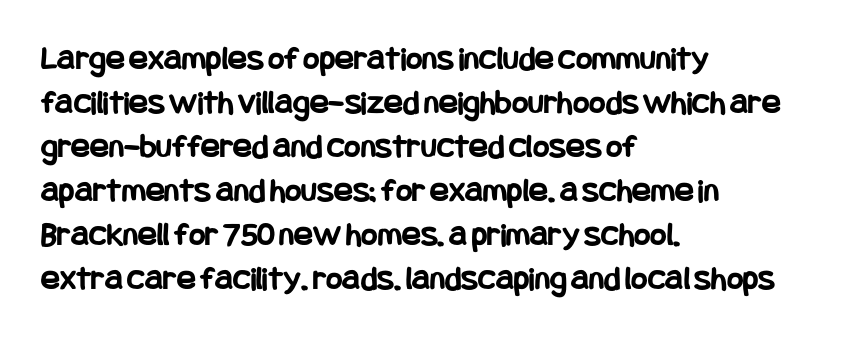
{"serif": "no", "italic": "no", "bold": "yes", "weight": "bold", "width": "condensed", "stroke_contrast": "low", "x_height": "large", "underline": "no", "align": "left", "line_spacing": "normal", "line_spacing_ratio": 1.26, "letter_spacing": "normal", "letter_spacing_em": 0.0, "glyph_px": 35}
